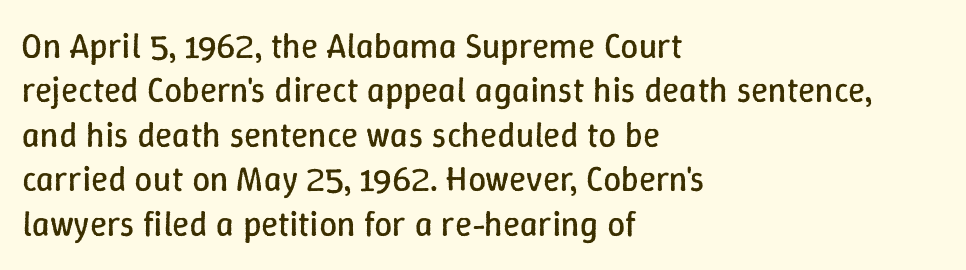
The image shows 35 px regular-weight type, upright; set left-aligned, normal line spacing (1.27x), normal letter spacing, not underlined; low stroke contrast and a medium x-height.
